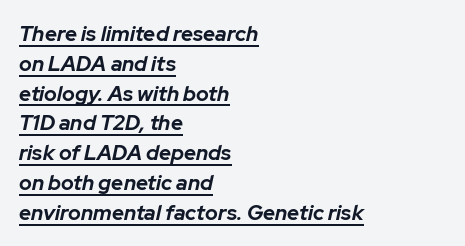
Standard letterfit; no display-style spreading of the glyphs. Honestly, the row spacing looks completely unremarkable. Typeset ragged right — the left edge is the straight one. Somebody hit Ctrl+U on this one — the words are underlined. The typography opts for an oblique posture over an upright one. Weight: bold.
